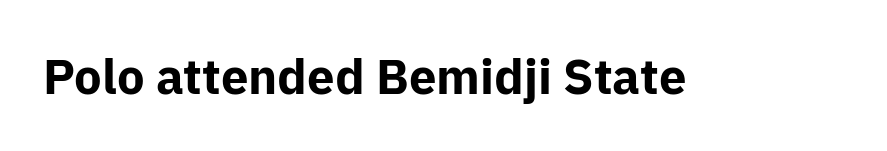
Caption: bold face, heavy strokes. The space beneath each line is pristine and unruled. The letters advance in unequal steps, a hallmark of proportional type. You can tell from the bare stems that sans-serif type was used. If you drew a line through each stem, it would be perfectly vertical.
